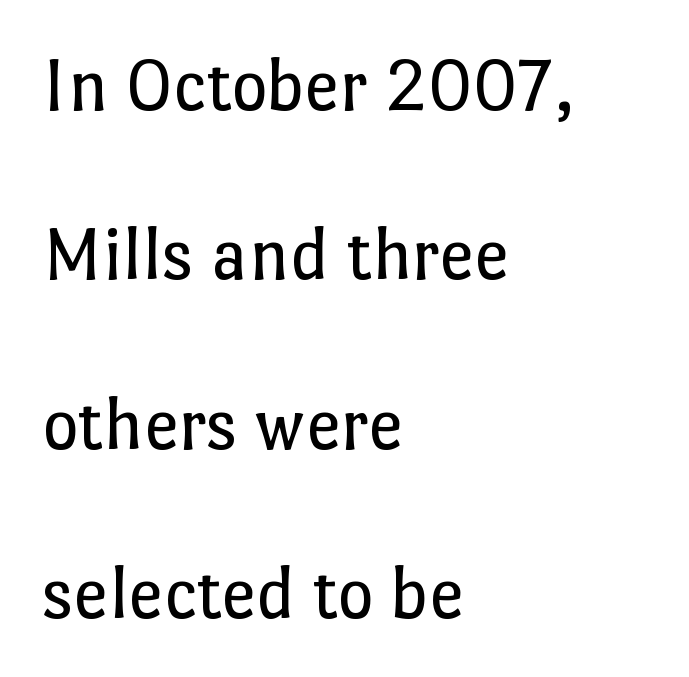
Q: Is the text bold? A: No.
Q: Is the text italic (slanted)? A: No, it is upright.
Q: Is the text underlined? A: No.
Q: How is the paragraph aligned? A: Left-aligned.
Q: Is the spacing between letters normal or unusually wide? A: Normal.
Q: Is the spacing between lines tight, normal or loose? A: Loose.
Q: Width (condensed, normal, or wide)? A: Normal.
Q: Stroke contrast? A: Low.
Q: x-height? A: Medium.
Q: Monospaced? A: No.
